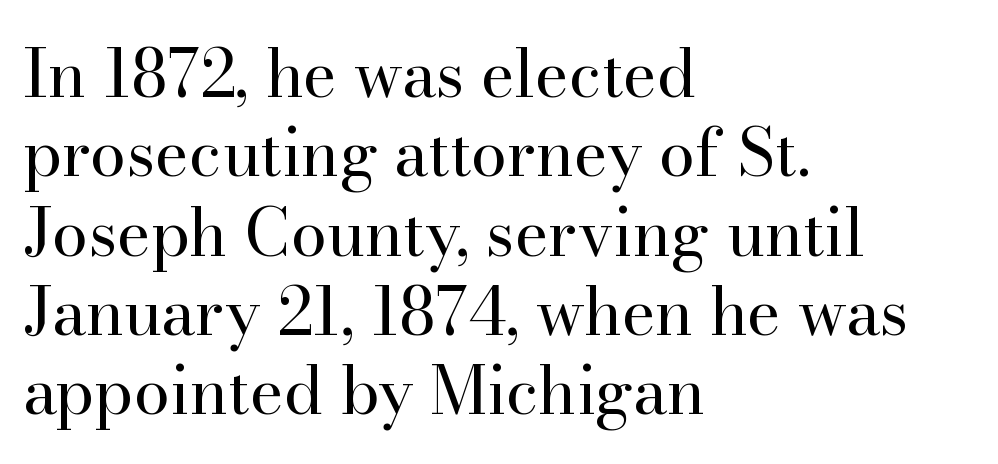
Q: Is the text bold? A: No.
Q: Is the text italic (slanted)? A: No, it is upright.
Q: Is the typeface a serif or a sans-serif typeface? A: Serif.
Q: Is the text underlined? A: No.
Q: How is the paragraph aligned? A: Left-aligned.
Q: Is the spacing between letters normal or unusually wide? A: Normal.
Q: Width (condensed, normal, or wide)? A: Normal.
Q: Stroke contrast? A: High.
Q: x-height? A: Small.
Q: Monospaced? A: No.
